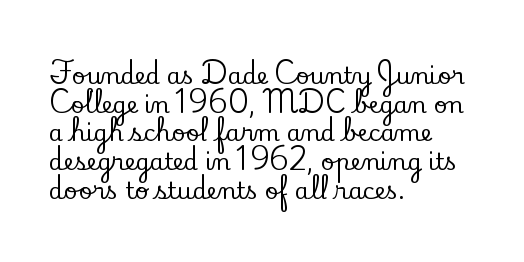
Q: Is the text italic (slanted)? A: No, it is upright.
Q: Is the text underlined? A: No.
Q: How is the paragraph aligned? A: Left-aligned.
Q: Is the spacing between letters normal or unusually wide? A: Normal.
Q: Is the spacing between lines tight, normal or loose? A: Normal.
